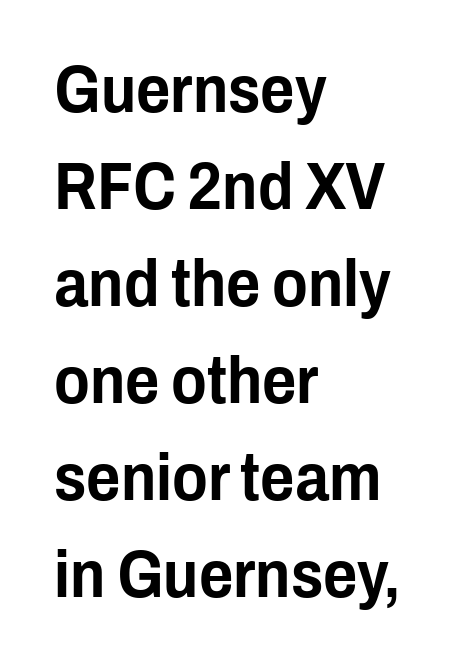
{"serif": "no", "italic": "no", "width": "condensed", "stroke_contrast": "low", "x_height": "medium", "monospaced": "no", "underline": "no", "align": "left", "line_spacing": "normal", "line_spacing_ratio": 1.47, "letter_spacing": "normal", "letter_spacing_em": 0.0, "glyph_px": 66}
